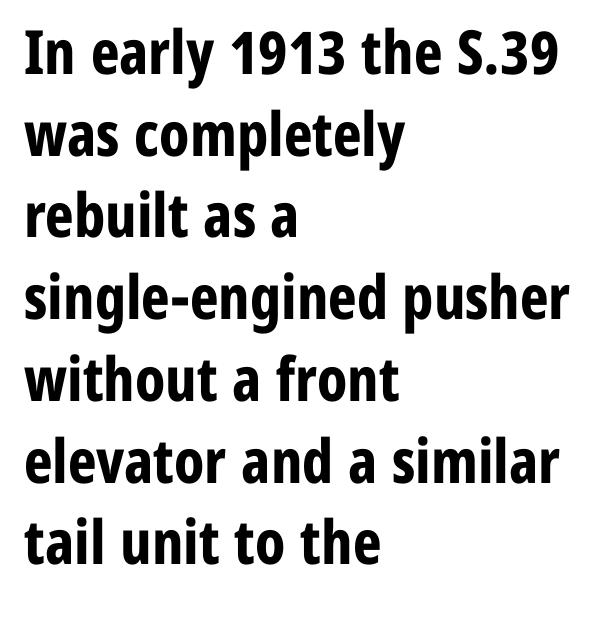
The passage shown is not underscored anywhere. Note the varied advance widths — an 'i' is clearly narrower than an 'm'. Does the weight exceed regular? Yes, all the way to bold. Every row of glyphs begins at an identical x-position on the left. Summary of vertical rhythm: regular, with standard interline spacing.
